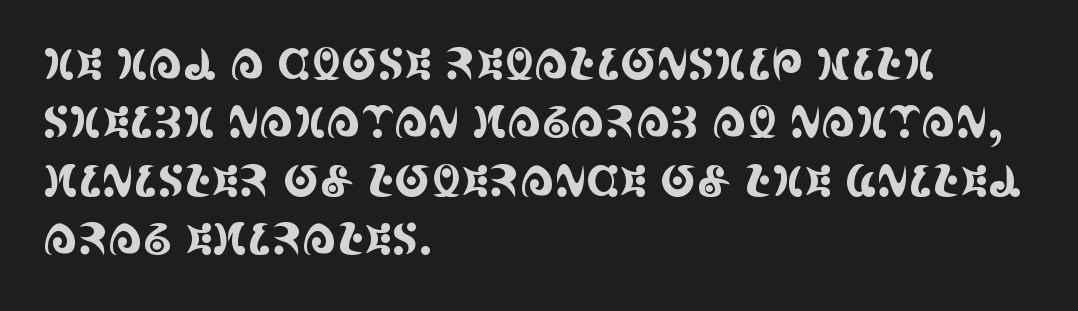
Regular leading. Rendered with straight, roman letterforms. These lines are rendered in a variable-pitch font. This rendering leaves character spacing at its baseline value.
